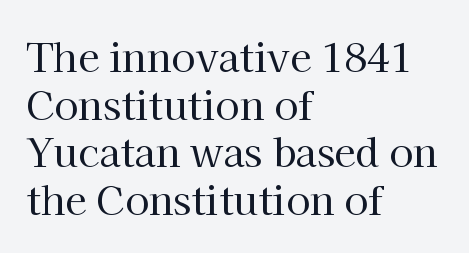
{"serif": "yes", "italic": "no", "bold": "no", "weight": "regular", "width": "normal", "stroke_contrast": "high", "x_height": "medium", "monospaced": "no", "underline": "no", "align": "left", "line_spacing_ratio": 1.22, "letter_spacing": "normal", "letter_spacing_em": 0.0, "glyph_px": 39}
